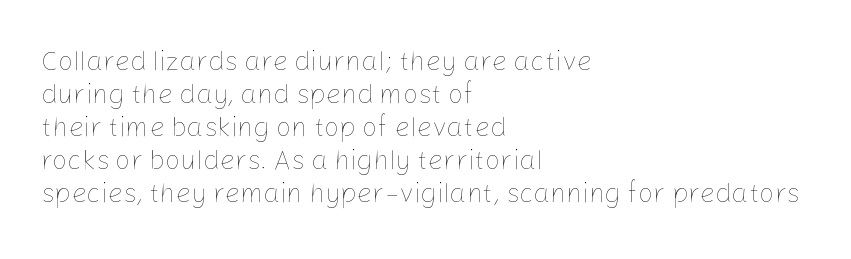
{"italic": "no", "bold": "no", "underline": "no", "align": "left", "line_spacing_ratio": 1.22, "letter_spacing": "normal", "letter_spacing_em": 0.0, "glyph_px": 27}
